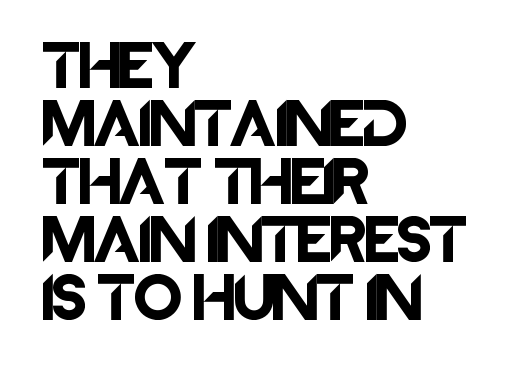
Standard letterfit; no display-style spreading of the glyphs. Just letters on the line, the space beneath them empty. Italic? Not at all — the glyphs are vertical. Casual observation: everything's shoved over to the left. Letterform terminals end flat and unadorned throughout the passage. Is this a fixed-width face? No — the glyphs have proportional, varying widths.
